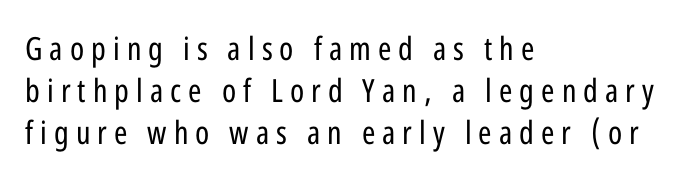
The image shows 32 px regular-weight, condensed sans-serif type, upright; set left-aligned, normal line spacing (1.31x), unusually wide letter spacing (+0.22 em), not underlined; low stroke contrast and a medium x-height.
